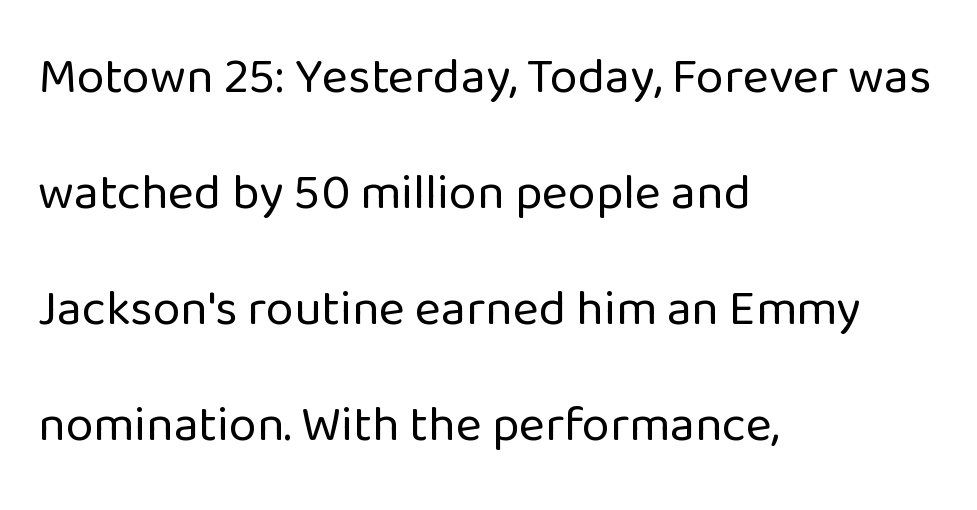
{"serif": "no", "italic": "no", "bold": "no", "weight": "regular", "width": "normal", "stroke_contrast": "low", "x_height": "medium", "monospaced": "no", "underline": "no", "align": "left", "line_spacing": "loose", "line_spacing_ratio": 2.32, "letter_spacing": "normal", "letter_spacing_em": 0.0, "glyph_px": 50}
